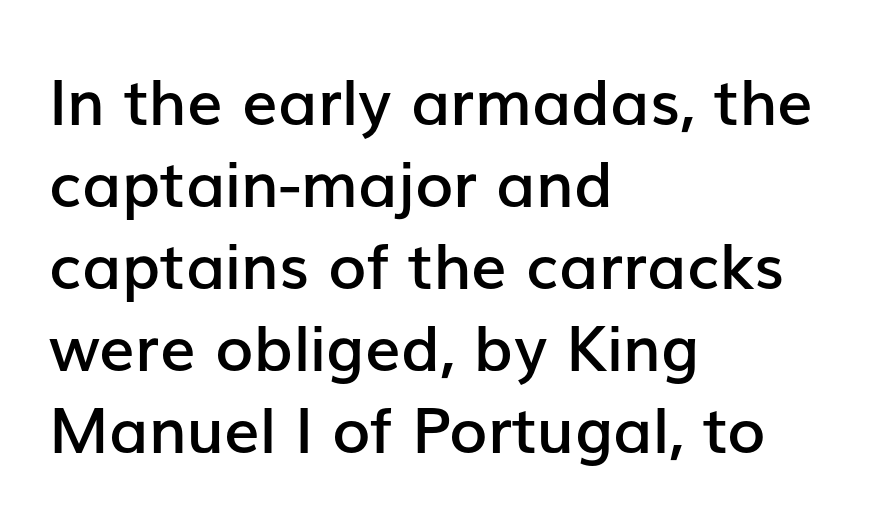
The image shows 63 px semibold sans-serif type, upright; set left-aligned, normal line spacing (1.3x), normal letter spacing, not underlined; low stroke contrast and a medium x-height.
